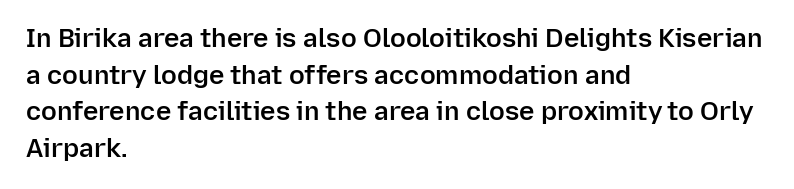
Q: Is the text bold? A: Semi-bold.
Q: Is the text italic (slanted)? A: No, it is upright.
Q: Is the text underlined? A: No.
Q: How is the paragraph aligned? A: Left-aligned.
Q: Is the spacing between letters normal or unusually wide? A: Normal.
Q: Is the spacing between lines tight, normal or loose? A: Normal.
